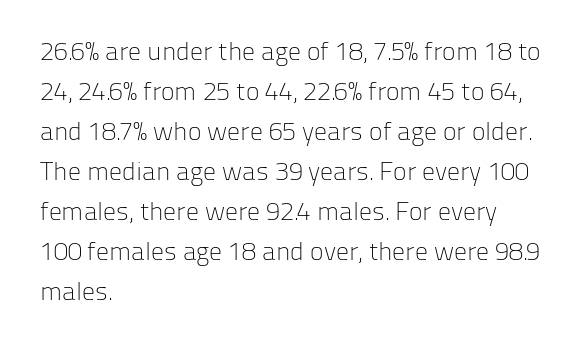
The image shows 26 px text type, upright; set left-aligned, normal line spacing (1.54x), normal letter spacing, not underlined.
